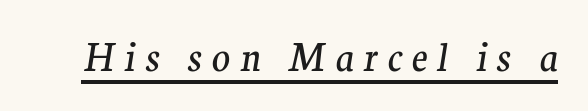
{"serif": "yes", "italic": "yes", "lean": "right", "slant_degrees": 9, "bold": "no", "weight": "regular", "width": "normal", "stroke_contrast": "medium", "x_height": "medium", "monospaced": "no", "underline": "yes", "letter_spacing": "wide", "letter_spacing_em": 0.25, "glyph_px": 38}
